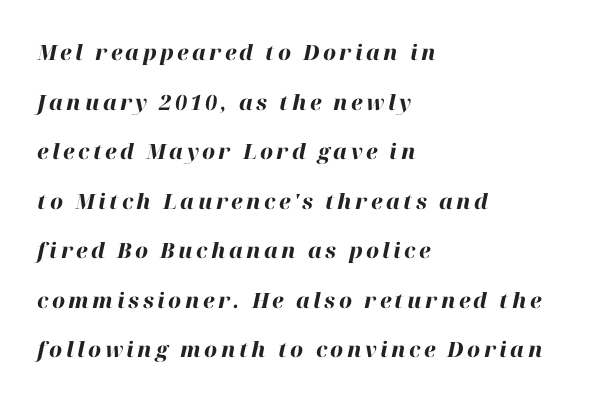
The space between consecutive lines is lavish. The sample has been set heavy, in full bold. This is oblique type, the kind used for emphasis or titles. Where is the straight margin? On the left. The strip under each line holds only bare page.
